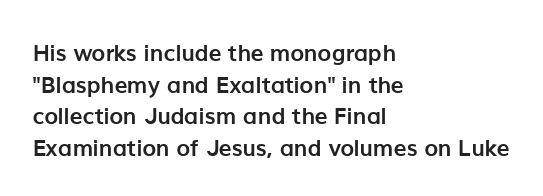
The image shows 23 px bold type, upright; set left-aligned, normal line spacing (1.37x), normal letter spacing, not underlined.
